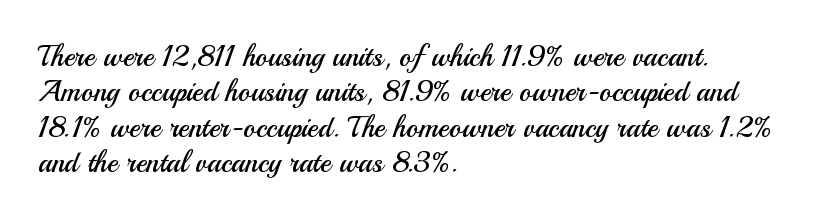
The image shows 29 px regular-weight sans-serif type; set left-aligned, line spacing 1.22x, normal letter spacing, not underlined; medium stroke contrast and a small x-height.
